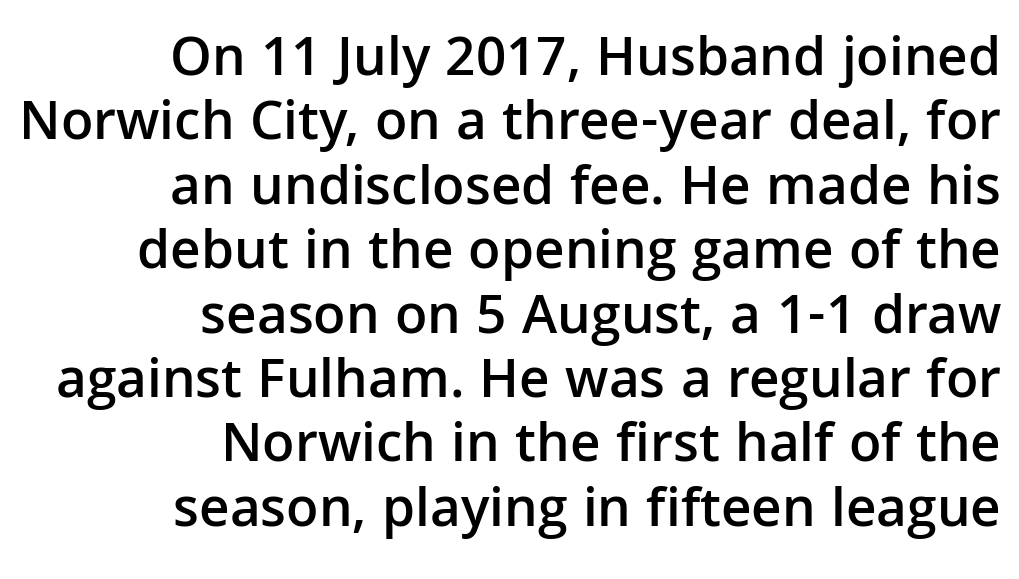
Q: Is the text bold? A: Semi-bold.
Q: Is the text italic (slanted)? A: No, it is upright.
Q: Is the typeface a serif or a sans-serif typeface? A: Sans-serif.
Q: Is the text underlined? A: No.
Q: How is the paragraph aligned? A: Right-aligned.
Q: Is the spacing between letters normal or unusually wide? A: Normal.
Q: Is the spacing between lines tight, normal or loose? A: Tight.
Q: Width (condensed, normal, or wide)? A: Normal.
Q: Stroke contrast? A: Low.
Q: x-height? A: Medium.
Q: Monospaced? A: No.
